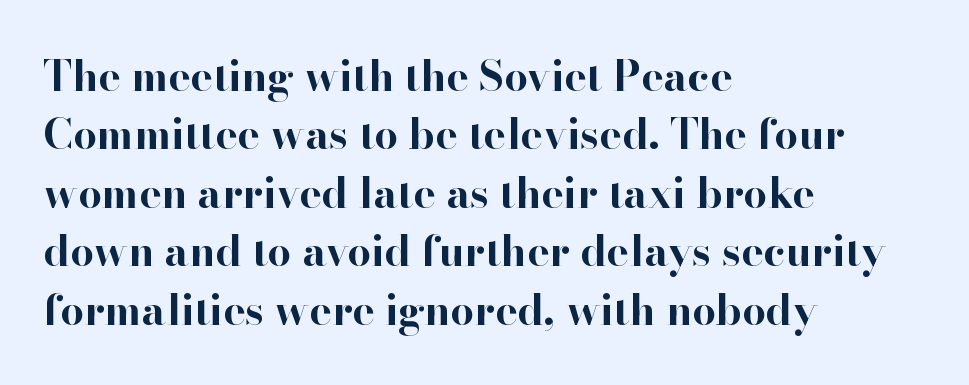
Q: Is the text bold? A: Yes.
Q: Is the text italic (slanted)? A: No, it is upright.
Q: Is the typeface a serif or a sans-serif typeface? A: Serif.
Q: Is the text underlined? A: No.
Q: How is the paragraph aligned? A: Left-aligned.
Q: Is the spacing between letters normal or unusually wide? A: Normal.
Q: Is the spacing between lines tight, normal or loose? A: Normal.
Q: Width (condensed, normal, or wide)? A: Normal.
Q: Stroke contrast? A: High.
Q: x-height? A: Small.
Q: Monospaced? A: No.
